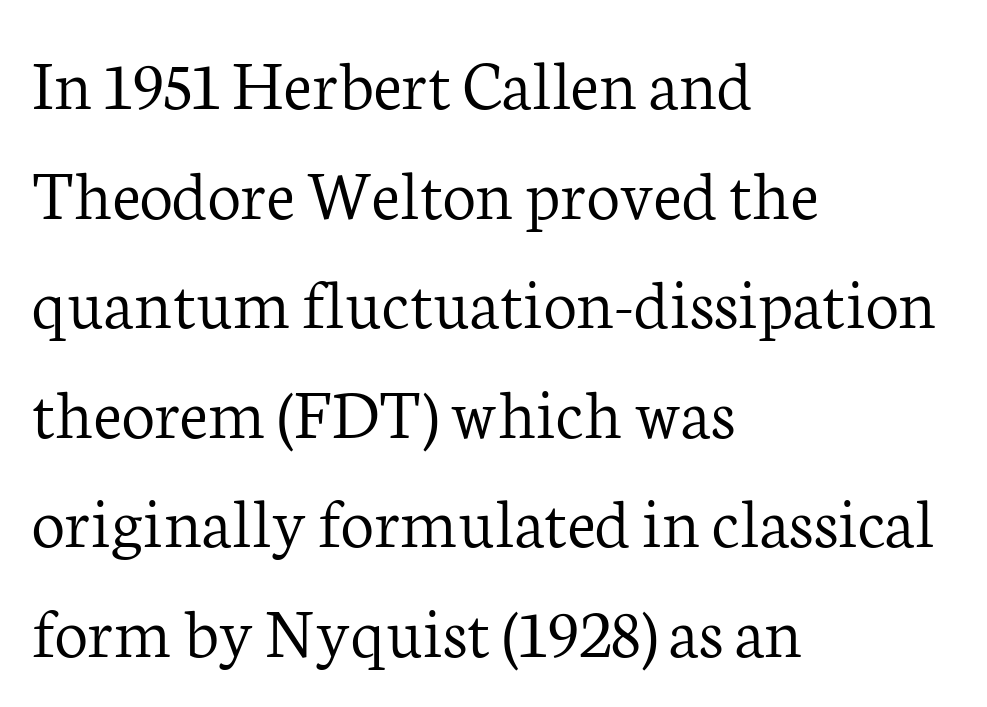
{"serif": "yes", "italic": "no", "bold": "no", "weight": "light", "width": "normal", "stroke_contrast": "low", "x_height": "medium", "monospaced": "no", "underline": "no", "align": "left", "line_spacing": "normal", "line_spacing_ratio": 1.48, "letter_spacing": "normal", "letter_spacing_em": 0.0, "glyph_px": 74}
